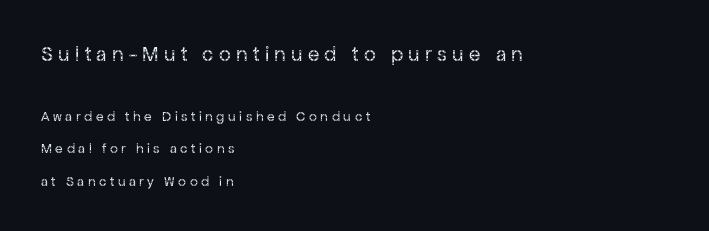
The image shows 21 px text type, upright; set left-aligned, loose line spacing (2.33x), unusually wide letter spacing (+0.25 em), not underlined; the first (top) block is 1.5x larger.
